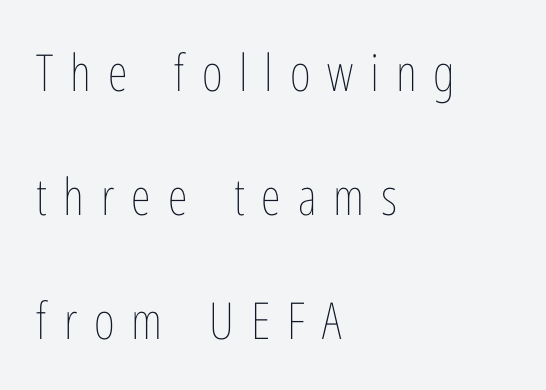
The image shows 51 px thin, condensed type, upright; set left-aligned, loose line spacing (2.43x), unusually wide letter spacing (+0.33 em), not underlined; low stroke contrast and a medium x-height.
